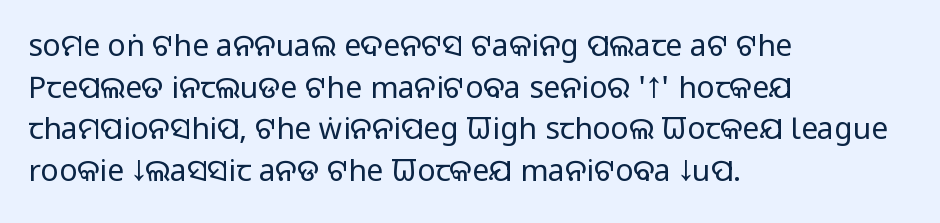
Whoever set this chose a conventional vertical rhythm. The letters sit at their default tracking, neither squeezed nor spread. The face looks like a standard text weight, possibly lighter. This sample uses a sans-serif face. Is the block centered? No — it sits flush against the left margin.
